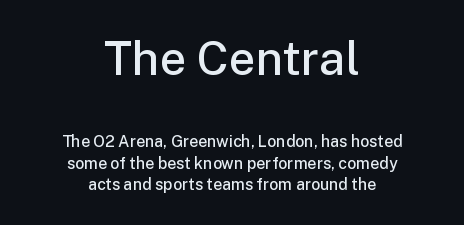
The specimen omits any rule beneath the text block's lines. Summary of weight: moderately heavy, a semibold. These lines were composed using upright roman letters. Look at the glyph heights: the upper group is clearly the bigger setting. Leftover space on each line is divided equally before and after the words.
